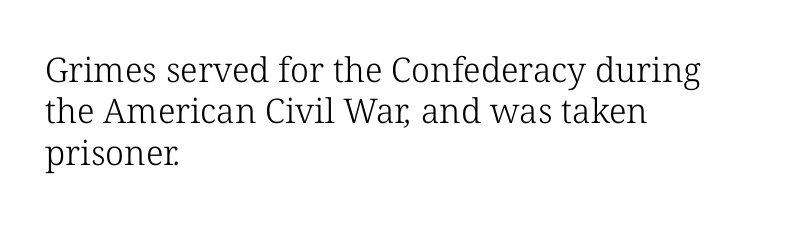
Caption: standard tracking, unaltered. A clean baseline with only descenders dipping below it. The characters are drawn with everyday or finer stroke widths. Short and long lines alike share a common starting point at left. You can tell from the footed stems that serif type was used.
